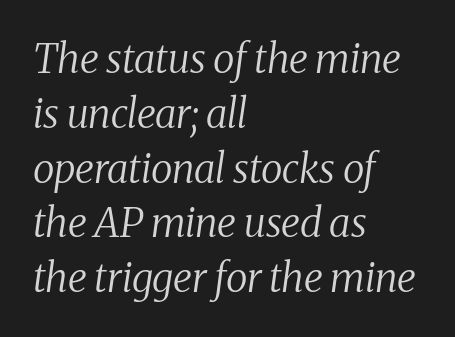
Q: Is the text bold? A: No.
Q: Is the text italic (slanted)? A: Yes, it leans right by about 8 degrees.
Q: Is the typeface a serif or a sans-serif typeface? A: Serif.
Q: Is the text underlined? A: No.
Q: How is the paragraph aligned? A: Left-aligned.
Q: Is the spacing between letters normal or unusually wide? A: Normal.
Q: Is the spacing between lines tight, normal or loose? A: Normal.
Q: Width (condensed, normal, or wide)? A: Normal.
Q: Stroke contrast? A: Medium.
Q: x-height? A: Medium.
Q: Monospaced? A: No.
